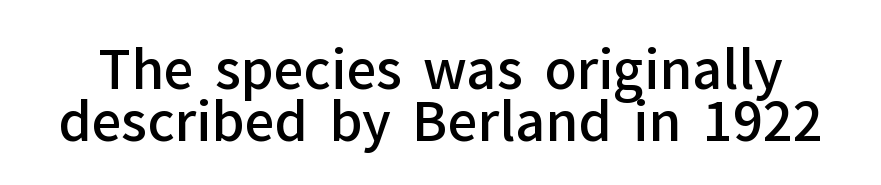
Q: Is the text bold? A: Semi-bold.
Q: Is the text italic (slanted)? A: No, it is upright.
Q: Is the typeface a serif or a sans-serif typeface? A: Sans-serif.
Q: Is the text underlined? A: No.
Q: Is the spacing between letters normal or unusually wide? A: Normal.
Q: Is the spacing between lines tight, normal or loose? A: Tight.
Q: Width (condensed, normal, or wide)? A: Normal.
Q: Stroke contrast? A: Low.
Q: x-height? A: Medium.
Q: Monospaced? A: No.
